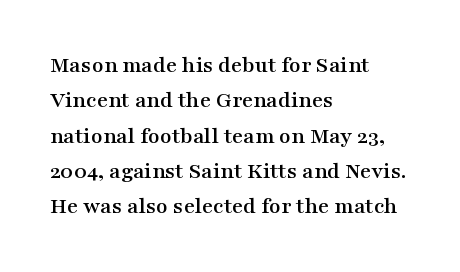
{"italic": "no", "underline": "no", "align": "left", "line_spacing": "normal", "line_spacing_ratio": 1.47, "letter_spacing": "normal", "letter_spacing_em": 0.0, "glyph_px": 24}
